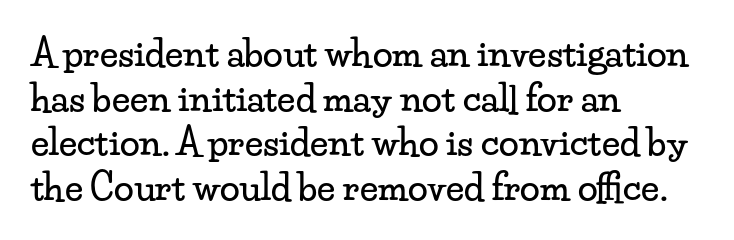
{"serif": "yes", "italic": "no", "width": "wide", "stroke_contrast": "low", "x_height": "small", "monospaced": "no", "underline": "no", "align": "left", "line_spacing_ratio": 1.24, "letter_spacing": "normal", "letter_spacing_em": 0.0, "glyph_px": 36}
